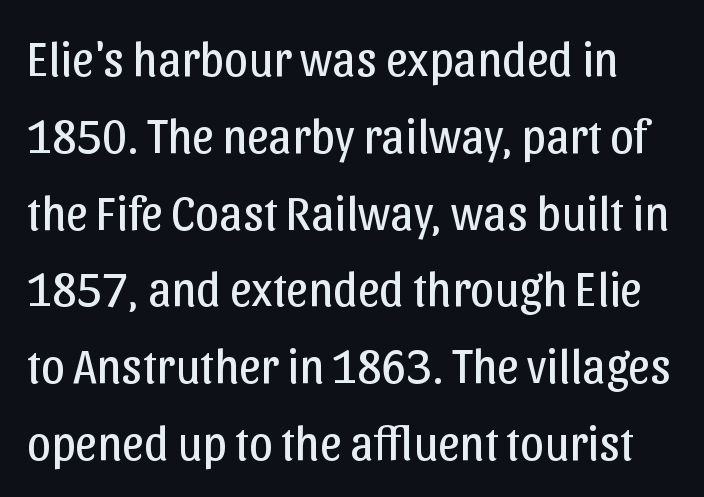
The image shows 48 px regular-weight sans-serif type, upright; set normal line spacing (1.6x), normal letter spacing, not underlined; low stroke contrast and a medium x-height.
